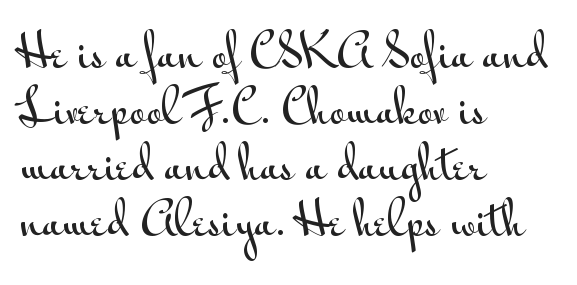
Baseline-to-baseline distance is the conventional proportion of letter height. Casual observation: everything's shoved over to the left. These lines are composed in type without serifs. Has an underline been added? It has not. Character widths vary here, with narrow letters taking less room than wide ones.
